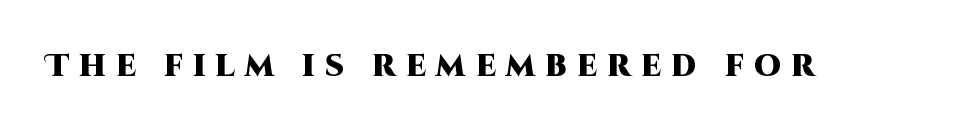
{"serif": "no", "italic": "no", "bold": "yes", "weight": "heavy", "width": "normal", "stroke_contrast": "high", "x_height": "large", "monospaced": "no", "underline": "no", "letter_spacing": "wide", "letter_spacing_em": 0.34, "glyph_px": 30}
